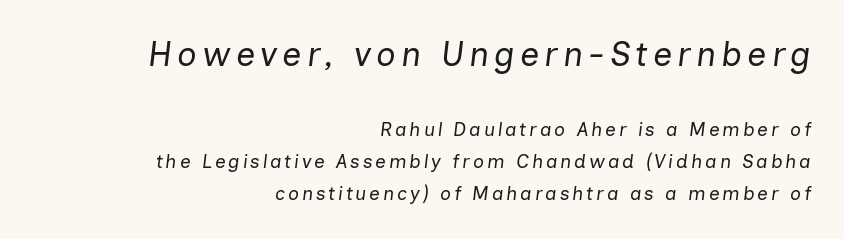
{"italic": "yes", "lean": "right", "slant_degrees": 7, "bold": "no", "weight": "regular", "width": "normal", "stroke_contrast": "low", "x_height": "medium", "monospaced": "no", "underline": "no", "align": "right", "line_spacing": "normal", "line_spacing_ratio": 1.68, "larger_block": "first", "size_ratio": 1.79, "glyph_px": 34}
